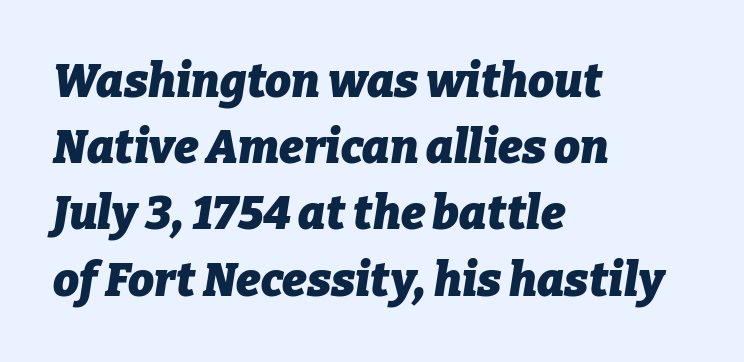
Q: Is the text bold? A: Yes.
Q: Is the text italic (slanted)? A: Yes, it leans right by about 9 degrees.
Q: Is the text underlined? A: No.
Q: How is the paragraph aligned? A: Left-aligned.
Q: Is the spacing between letters normal or unusually wide? A: Normal.
Q: Is the spacing between lines tight, normal or loose? A: Normal.
Q: Width (condensed, normal, or wide)? A: Normal.
Q: Stroke contrast? A: Low.
Q: x-height? A: Medium.
Q: Monospaced? A: No.
